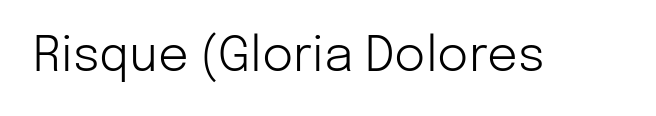
{"serif": "no", "italic": "no", "bold": "no", "weight": "light", "width": "normal", "stroke_contrast": "low", "x_height": "medium", "monospaced": "no", "underline": "no", "letter_spacing": "normal", "letter_spacing_em": 0.0, "glyph_px": 48}
